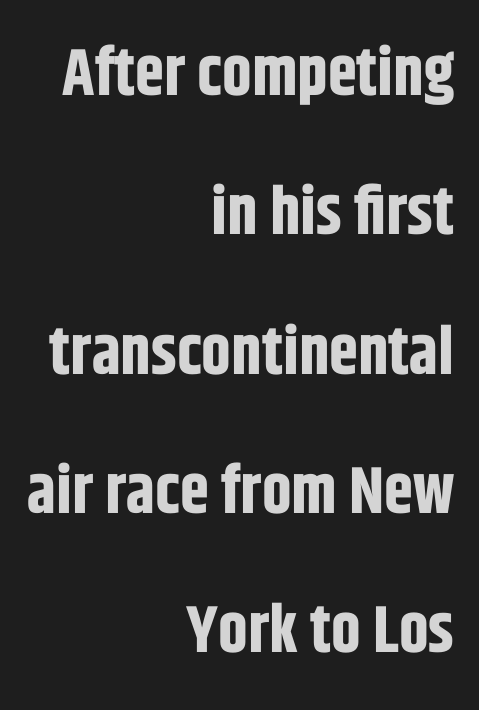
{"serif": "no", "italic": "no", "bold": "yes", "weight": "bold", "width": "condensed", "stroke_contrast": "low", "x_height": "large", "monospaced": "no", "underline": "no", "align": "right", "line_spacing": "loose", "line_spacing_ratio": 2.11, "letter_spacing": "normal", "letter_spacing_em": 0.0, "glyph_px": 66}
